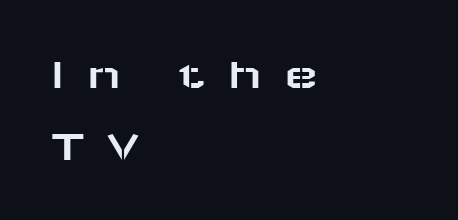
Short note: letters widely spaced. Summary of vertical rhythm: regular, with standard interline spacing. The ragged edge is on the right, which tells us the setting is flush left. The font's upright variant was chosen for this text. The text was rendered using a sans face with plain stroke endings. The rendering uses natural spacing where letterforms have individual widths.
